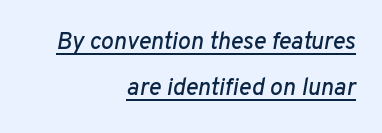
The image shows 24 px text type, italic (leaning right); set right-aligned, loose line spacing (1.92x), normal letter spacing, underlined.
